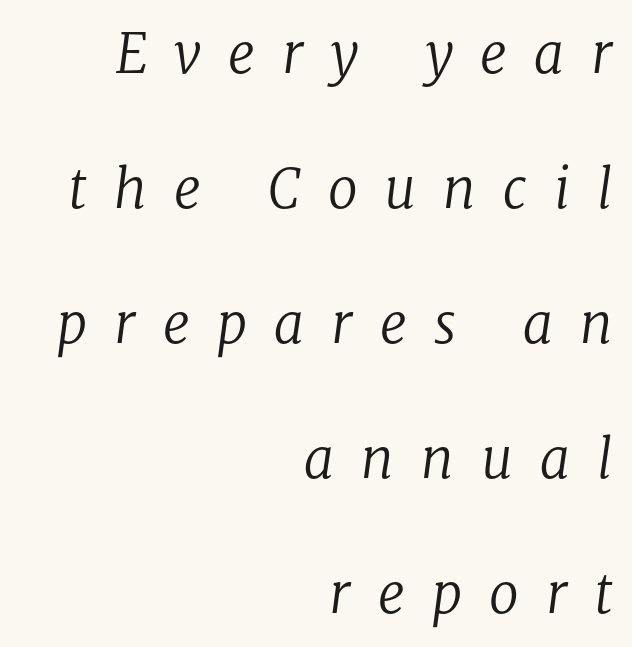
The image shows 54 px regular-weight serif type, italic (leaning right); set right-aligned, loose line spacing (2.5x), unusually wide letter spacing (+0.5 em), not underlined; low stroke contrast and a medium x-height.
